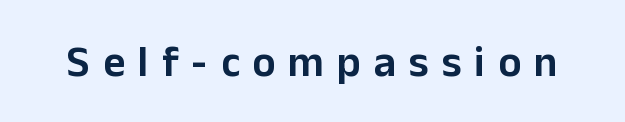
{"serif": "no", "italic": "no", "width": "normal", "stroke_contrast": "low", "x_height": "medium", "monospaced": "no", "underline": "no", "letter_spacing": "wide", "letter_spacing_em": 0.3, "glyph_px": 43}
